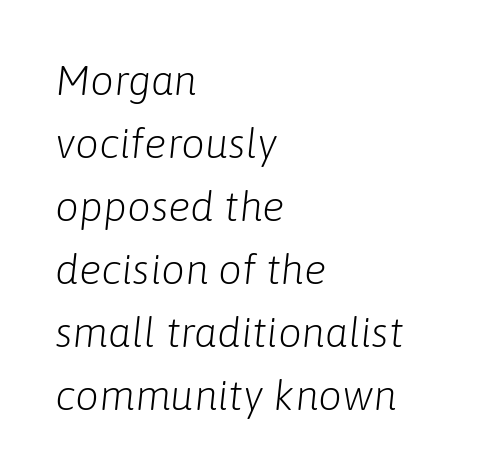
{"italic": "yes", "lean": "right", "slant_degrees": 6, "bold": "no", "weight": "light", "width": "normal", "stroke_contrast": "low", "x_height": "medium", "monospaced": "no", "underline": "no", "align": "left", "line_spacing": "normal", "line_spacing_ratio": 1.5, "letter_spacing": "normal", "letter_spacing_em": 0.0, "glyph_px": 42}
